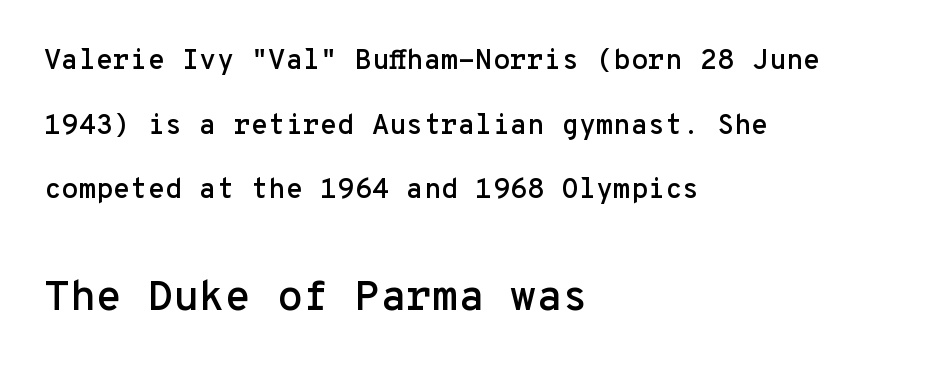
Q: Is the text italic (slanted)? A: No, it is upright.
Q: Is the typeface a serif or a sans-serif typeface? A: Sans-serif.
Q: Is the text underlined? A: No.
Q: How is the paragraph aligned? A: Left-aligned.
Q: Is the spacing between letters normal or unusually wide? A: Normal.
Q: Is the spacing between lines tight, normal or loose? A: Loose.
Q: Which block of text is set in a larger size, the first (top) or the second (bottom)? A: The second (bottom) one.
Q: Width (condensed, normal, or wide)? A: Normal.
Q: Stroke contrast? A: Low.
Q: x-height? A: Medium.
Q: Monospaced? A: Yes.
